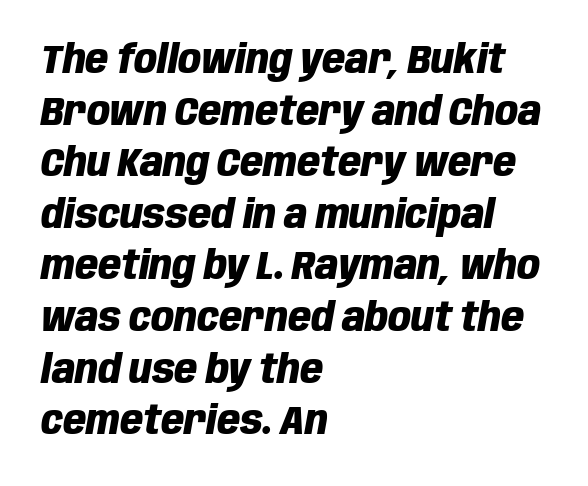
{"italic": "yes", "lean": "right", "slant_degrees": 10, "bold": "yes", "weight": "heavy", "width": "condensed", "stroke_contrast": "low", "x_height": "large", "monospaced": "no", "underline": "no", "align": "left", "line_spacing": "normal", "line_spacing_ratio": 1.29, "letter_spacing": "normal", "letter_spacing_em": 0.0, "glyph_px": 40}
